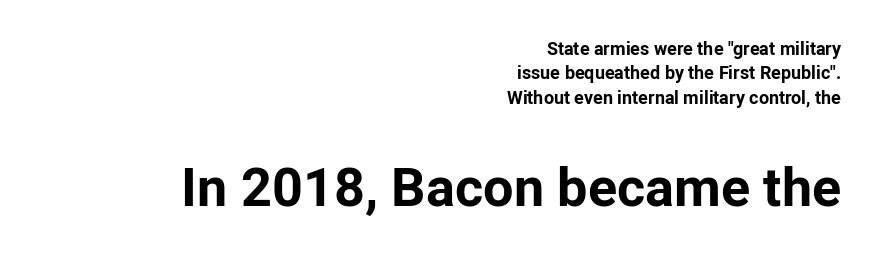
Q: Is the text bold? A: Yes.
Q: Is the text italic (slanted)? A: No, it is upright.
Q: Is the typeface a serif or a sans-serif typeface? A: Sans-serif.
Q: Is the text underlined? A: No.
Q: How is the paragraph aligned? A: Right-aligned.
Q: Is the spacing between letters normal or unusually wide? A: Normal.
Q: Is the spacing between lines tight, normal or loose? A: Normal.
Q: Which block of text is set in a larger size, the first (top) or the second (bottom)? A: The second (bottom) one.
Q: Width (condensed, normal, or wide)? A: Normal.
Q: Stroke contrast? A: Low.
Q: x-height? A: Medium.
Q: Monospaced? A: No.
